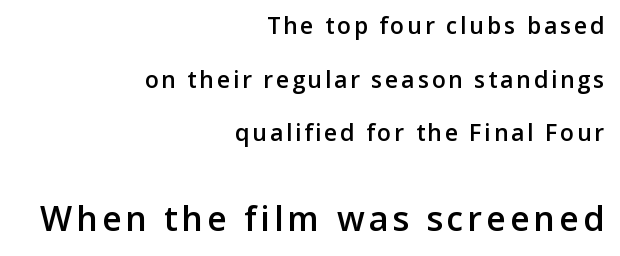
{"serif": "no", "italic": "no", "bold": "semi", "weight": "semibold", "width": "normal", "stroke_contrast": "low", "x_height": "medium", "monospaced": "no", "underline": "no", "align": "right", "line_spacing": "loose", "line_spacing_ratio": 2.33, "larger_block": "second", "size_ratio": 1.48, "glyph_px": 34}
